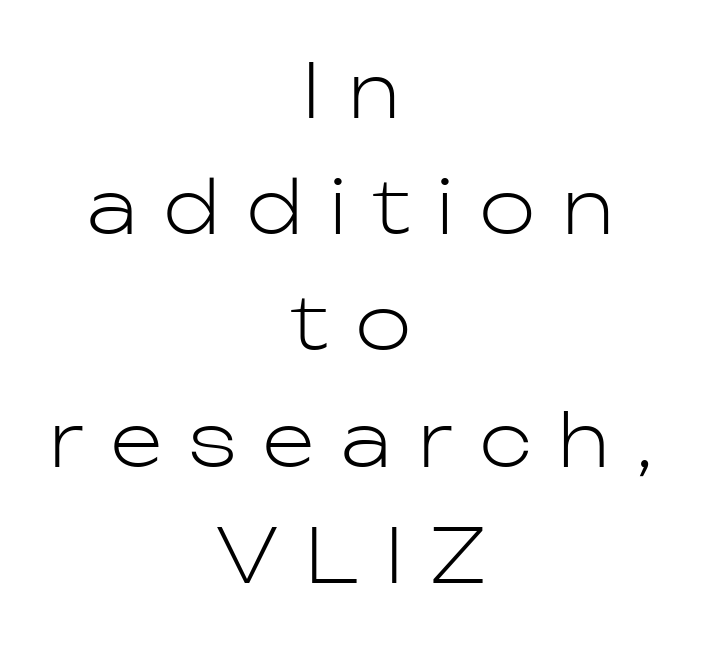
The image shows 74 px light sans-serif type, upright; set centered, normal line spacing (1.57x), unusually wide letter spacing (+0.37 em), not underlined; low stroke contrast and a medium x-height.
